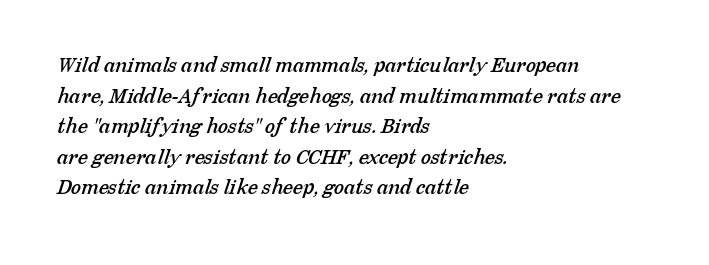
Just letters on the line, the space beneath them empty. Horizontal bands of white between lines are of average thickness. The paragraph shown leans on its left margin. The gaps between neighbouring characters are ordinary and unremarkable.
